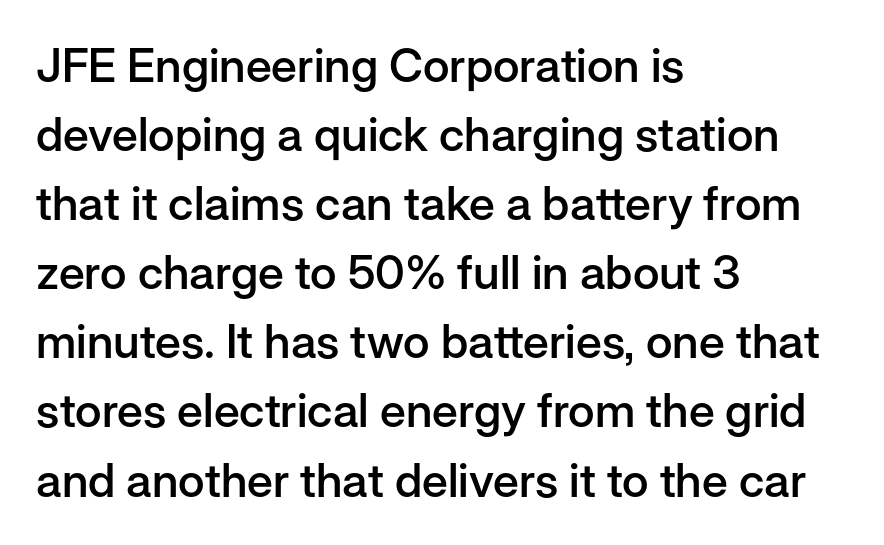
Q: Is the text bold? A: Semi-bold.
Q: Is the text italic (slanted)? A: No, it is upright.
Q: Is the typeface a serif or a sans-serif typeface? A: Sans-serif.
Q: Is the text underlined? A: No.
Q: How is the paragraph aligned? A: Left-aligned.
Q: Is the spacing between letters normal or unusually wide? A: Normal.
Q: Is the spacing between lines tight, normal or loose? A: Normal.
Q: Width (condensed, normal, or wide)? A: Normal.
Q: Stroke contrast? A: Low.
Q: x-height? A: Medium.
Q: Monospaced? A: No.
